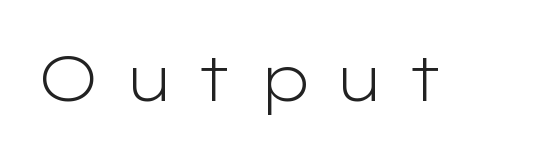
The letterforms sit at book weight or below. Characters remain perfectly vertical along every line. Does the type have serifs? No, each stem ends abruptly. A bare baseline throughout the passage. This sample has the flowing, uneven cadence of proportional lettering. The horizontal fit of the characters is loose and conspicuously gappy.
